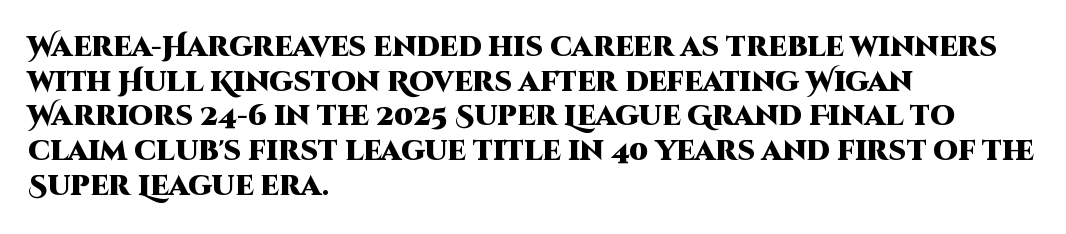
The image shows 28 px heavy sans-serif type, upright; set left-aligned, line spacing 1.24x, normal letter spacing, not underlined; high stroke contrast and a large x-height.
